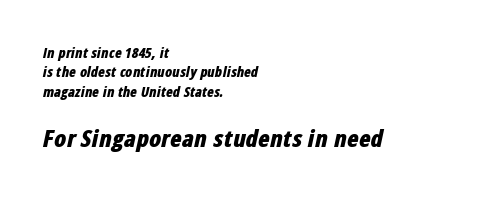
These lines were composed using italics. Summary of weight: heavy, a full bold. A normal amount of white space separates one row of letters from the next. A bare baseline throughout the passage. Between these two stacked blocks, the lower one wins on size.
